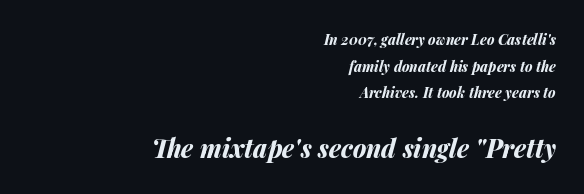
Q: Is the text bold? A: Yes.
Q: Is the text italic (slanted)? A: Yes, it leans right by about 14 degrees.
Q: Is the text underlined? A: No.
Q: How is the paragraph aligned? A: Right-aligned.
Q: Is the spacing between letters normal or unusually wide? A: Normal.
Q: Is the spacing between lines tight, normal or loose? A: Loose.
Q: Which block of text is set in a larger size, the first (top) or the second (bottom)? A: The second (bottom) one.
